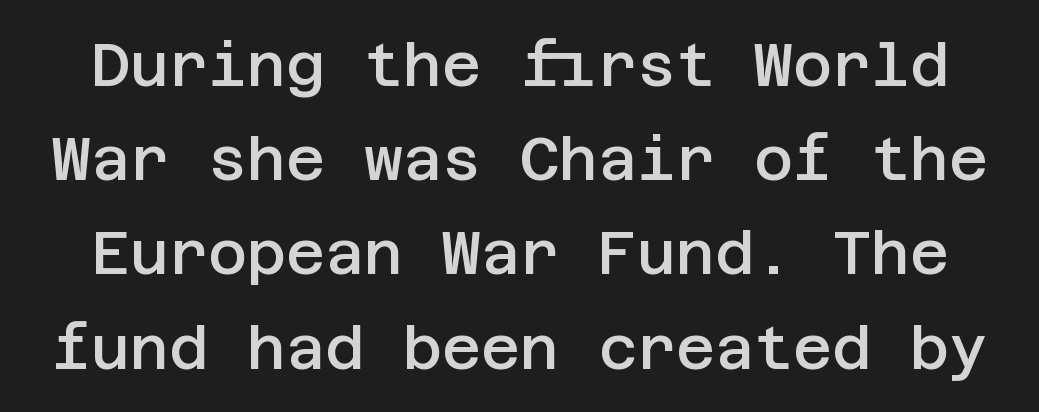
The image shows 60 px semibold sans-serif type, upright; set normal line spacing (1.57x), normal letter spacing, not underlined; low stroke contrast and a large x-height.
